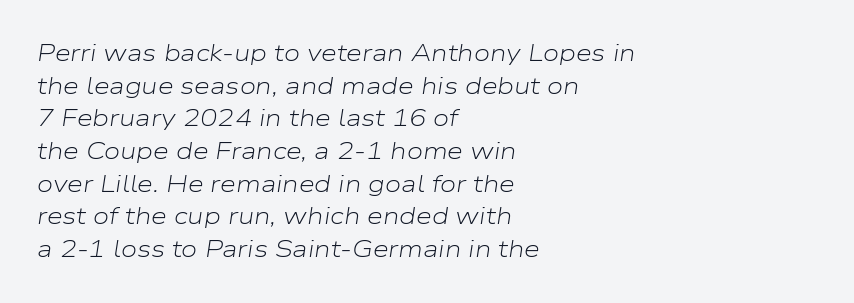
Q: Is the text bold? A: No.
Q: Is the text italic (slanted)? A: Yes, it leans right by about 9 degrees.
Q: Is the text underlined? A: No.
Q: How is the paragraph aligned? A: Left-aligned.
Q: Is the spacing between letters normal or unusually wide? A: Normal.
Q: Is the spacing between lines tight, normal or loose? A: Normal.
